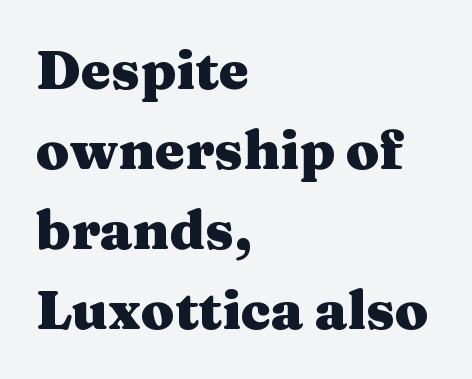
Q: Is the text bold? A: Yes.
Q: Is the text italic (slanted)? A: No, it is upright.
Q: Is the typeface a serif or a sans-serif typeface? A: Serif.
Q: Is the text underlined? A: No.
Q: How is the paragraph aligned? A: Left-aligned.
Q: Is the spacing between letters normal or unusually wide? A: Normal.
Q: Is the spacing between lines tight, normal or loose? A: Normal.
Q: Width (condensed, normal, or wide)? A: Wide.
Q: Stroke contrast? A: Medium.
Q: x-height? A: Medium.
Q: Monospaced? A: No.
